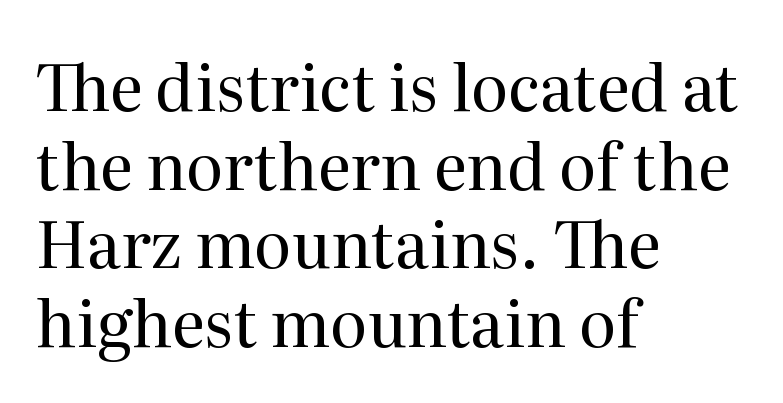
Q: Is the text bold? A: No.
Q: Is the text italic (slanted)? A: No, it is upright.
Q: Is the typeface a serif or a sans-serif typeface? A: Serif.
Q: Is the text underlined? A: No.
Q: How is the paragraph aligned? A: Left-aligned.
Q: Is the spacing between letters normal or unusually wide? A: Normal.
Q: Width (condensed, normal, or wide)? A: Normal.
Q: Stroke contrast? A: Medium.
Q: x-height? A: Medium.
Q: Monospaced? A: No.
